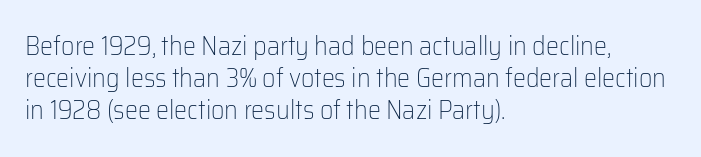
The image shows 26 px text type, upright; set left-aligned, line spacing 1.24x, normal letter spacing, not underlined.
